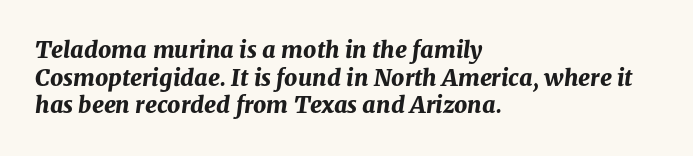
Compared with typical body copy, the letter spacing here is the same. The lines are quadded left. Strong, thick strokes mark this as bold type. The space directly below the letters is spotless.
